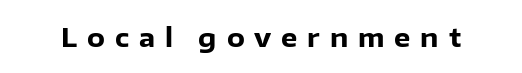
Q: Is the text bold? A: Yes.
Q: Is the text italic (slanted)? A: No, it is upright.
Q: Is the text underlined? A: No.
Q: Is the spacing between letters normal or unusually wide? A: Unusually wide.
